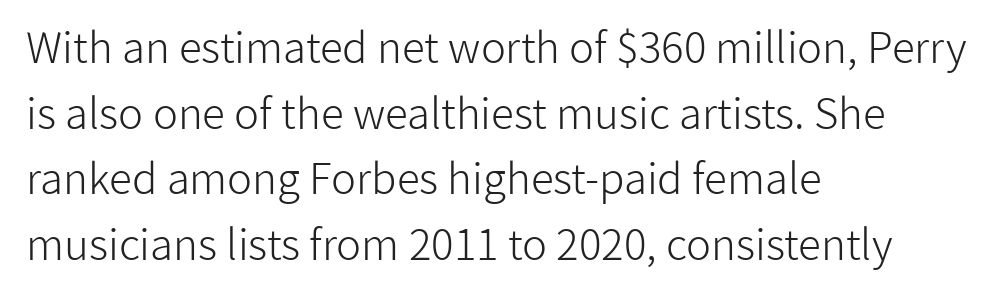
{"serif": "no", "italic": "no", "bold": "no", "weight": "light", "width": "normal", "stroke_contrast": "low", "x_height": "medium", "monospaced": "no", "underline": "no", "align": "left", "line_spacing": "normal", "line_spacing_ratio": 1.56, "letter_spacing": "normal", "letter_spacing_em": 0.0, "glyph_px": 42}
